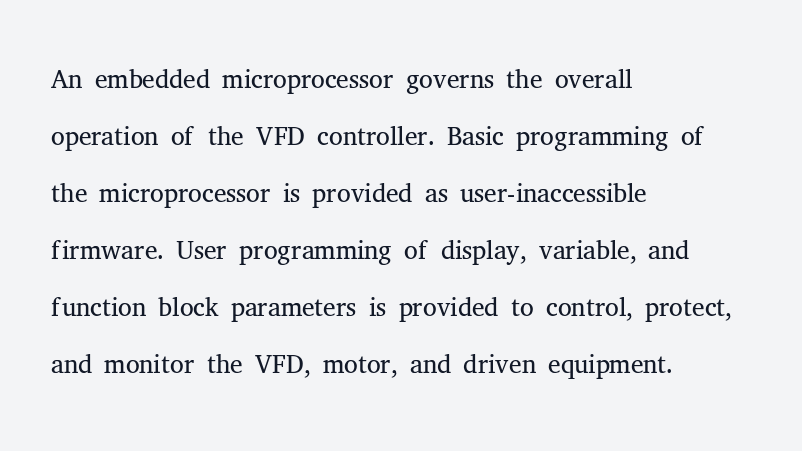
Nobody touched the tracking dial on this one. What kind of face is this? One with serifs. Summary of vertical rhythm: regular, with standard interline spacing. Ink coverage per letter is moderate at most.
